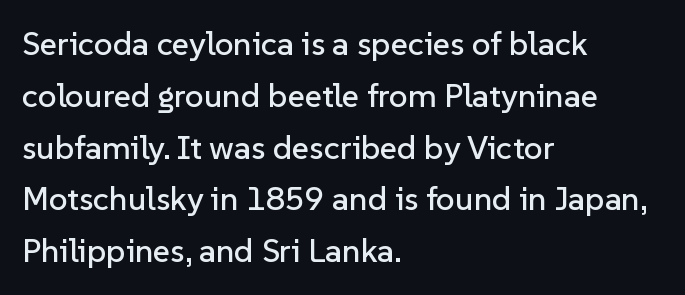
{"serif": "no", "italic": "no", "width": "normal", "stroke_contrast": "low", "x_height": "medium", "monospaced": "no", "underline": "no", "align": "left", "line_spacing": "normal", "line_spacing_ratio": 1.57, "letter_spacing": "normal", "letter_spacing_em": 0.0, "glyph_px": 33}
